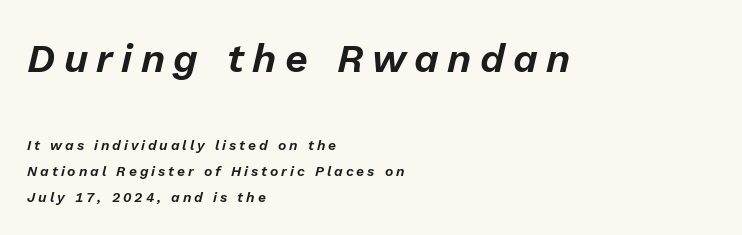
The image shows 40 px text type, italic (leaning right); set left-aligned, line spacing 1.87x, unusually wide letter spacing (+0.21 em), not underlined; the first (top) block is 2.86x larger; low stroke contrast and a medium x-height.
